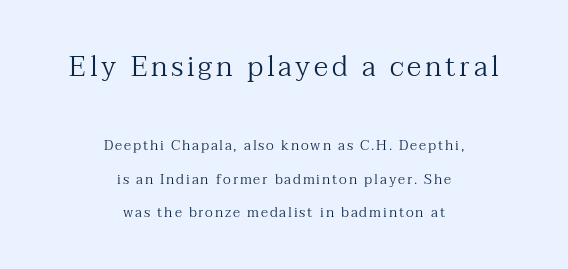
Q: Is the text bold? A: No.
Q: Is the text italic (slanted)? A: No, it is upright.
Q: Is the typeface a serif or a sans-serif typeface? A: Serif.
Q: Is the text underlined? A: No.
Q: How is the paragraph aligned? A: Centered.
Q: Is the spacing between lines tight, normal or loose? A: Loose.
Q: Which block of text is set in a larger size, the first (top) or the second (bottom)? A: The first (top) one.
Q: Width (condensed, normal, or wide)? A: Normal.
Q: Stroke contrast? A: Medium.
Q: x-height? A: Medium.
Q: Monospaced? A: No.
